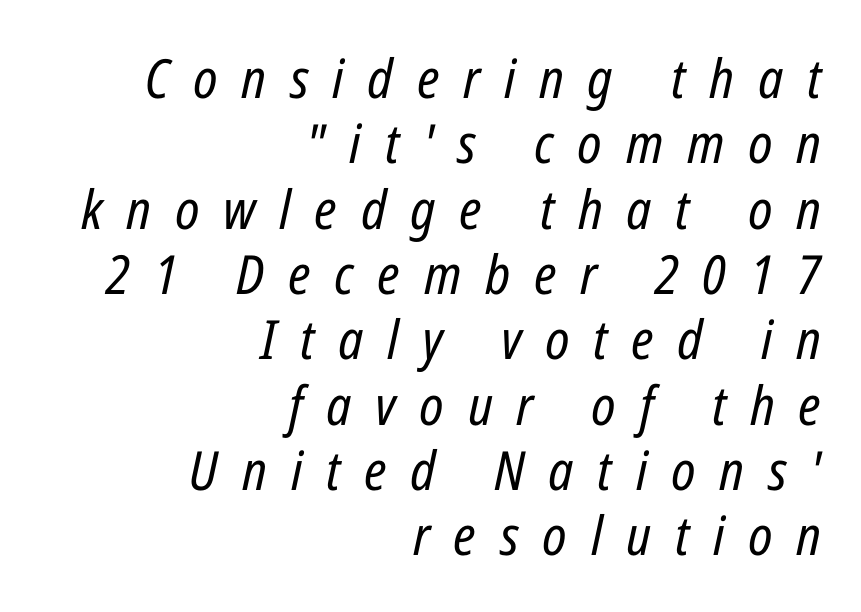
The image shows 54 px regular-weight, condensed type, italic (leaning right); set right-aligned, line spacing 1.21x, unusually wide letter spacing (+0.44 em), not underlined; low stroke contrast and a medium x-height.
